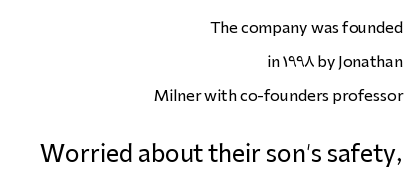
The image shows 23 px text type, upright; set right-aligned, loose line spacing (2.28x), normal letter spacing, not underlined; the second (bottom) block is 1.53x larger.
